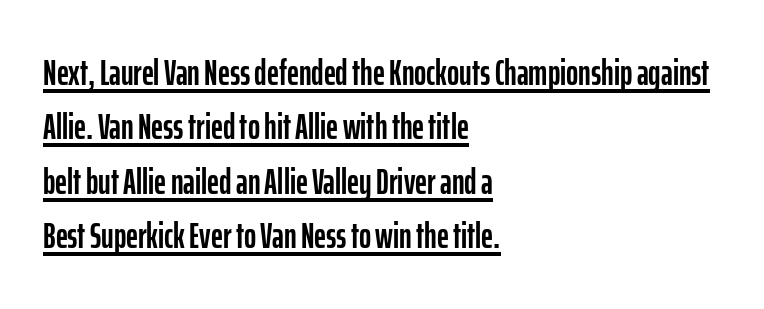
The image shows 37 px condensed sans-serif type, upright; set left-aligned, normal line spacing (1.47x), normal letter spacing, underlined; low stroke contrast and a medium x-height.
